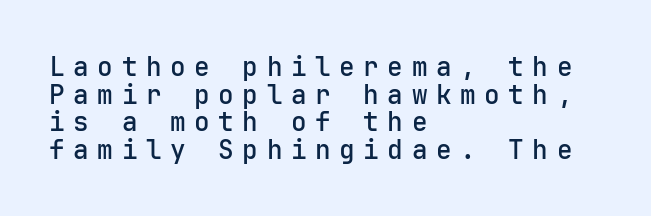
Q: Is the text italic (slanted)? A: No, it is upright.
Q: Is the text underlined? A: No.
Q: How is the paragraph aligned? A: Left-aligned.
Q: Is the spacing between letters normal or unusually wide? A: Unusually wide.
Q: Is the spacing between lines tight, normal or loose? A: Tight.
